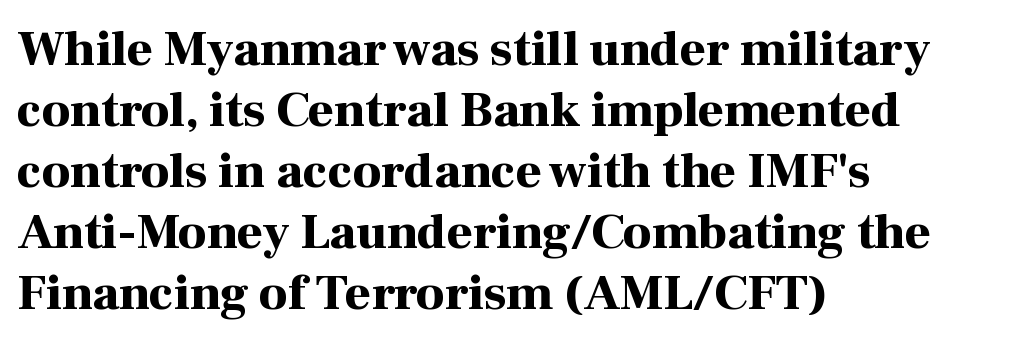
Q: Is the text bold? A: Yes.
Q: Is the text italic (slanted)? A: No, it is upright.
Q: Is the typeface a serif or a sans-serif typeface? A: Serif.
Q: Is the text underlined? A: No.
Q: How is the paragraph aligned? A: Left-aligned.
Q: Is the spacing between letters normal or unusually wide? A: Normal.
Q: Width (condensed, normal, or wide)? A: Normal.
Q: Stroke contrast? A: High.
Q: x-height? A: Medium.
Q: Monospaced? A: No.
